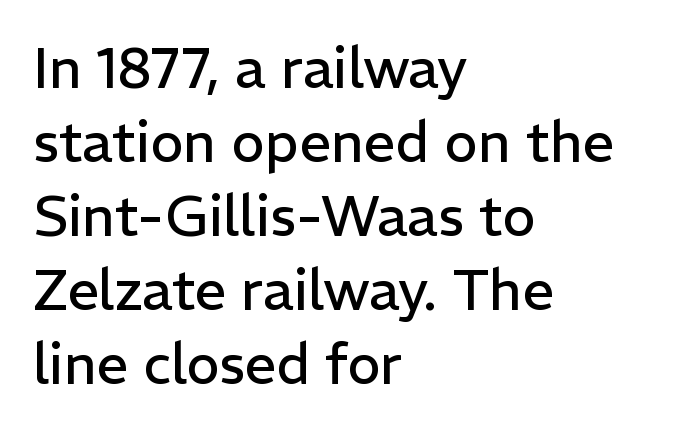
{"serif": "no", "italic": "no", "bold": "no", "weight": "regular", "width": "normal", "stroke_contrast": "low", "x_height": "medium", "monospaced": "no", "underline": "no", "align": "left", "line_spacing": "normal", "line_spacing_ratio": 1.32, "letter_spacing": "normal", "letter_spacing_em": 0.0, "glyph_px": 56}
